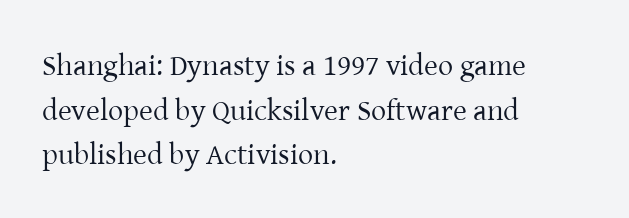
Q: Is the text bold? A: No.
Q: Is the text italic (slanted)? A: No, it is upright.
Q: Is the typeface a serif or a sans-serif typeface? A: Serif.
Q: Is the text underlined? A: No.
Q: How is the paragraph aligned? A: Left-aligned.
Q: Is the spacing between letters normal or unusually wide? A: Normal.
Q: Is the spacing between lines tight, normal or loose? A: Normal.
Q: Width (condensed, normal, or wide)? A: Normal.
Q: Stroke contrast? A: Low.
Q: x-height? A: Medium.
Q: Monospaced? A: No.
